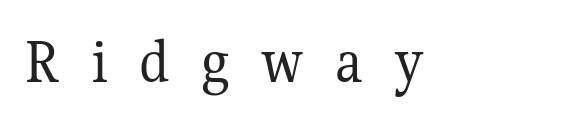
Beneath every word, the page is bare. To sum up the face: it has serifs. Is this a fixed-width face? No — the glyphs have proportional, varying widths. The letterforms stand isolated, each surrounded by extra space. The letters stand straight up with perfectly vertical stems.
